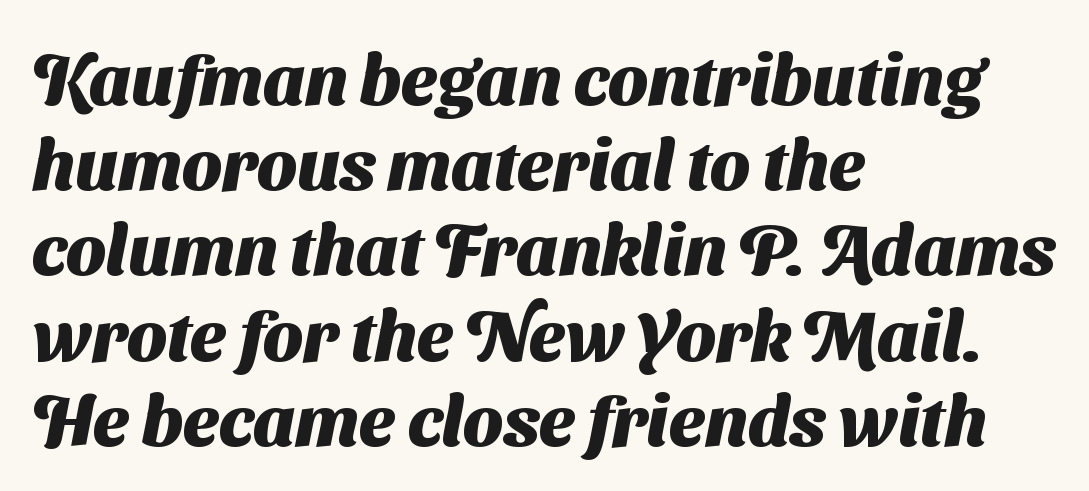
{"serif": "no", "bold": "yes", "weight": "heavy", "width": "normal", "stroke_contrast": "medium", "x_height": "medium", "monospaced": "no", "underline": "no", "align": "left", "line_spacing_ratio": 1.2, "letter_spacing": "normal", "letter_spacing_em": 0.0, "glyph_px": 71}
